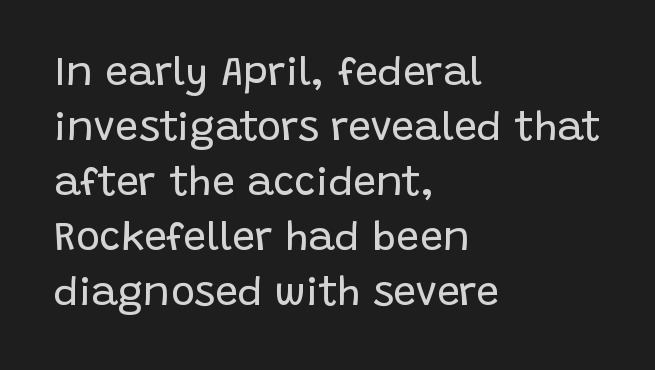
The image shows 41 px regular-weight sans-serif type, upright; set left-aligned, normal line spacing (1.34x), normal letter spacing, not underlined; low stroke contrast and a large x-height.
